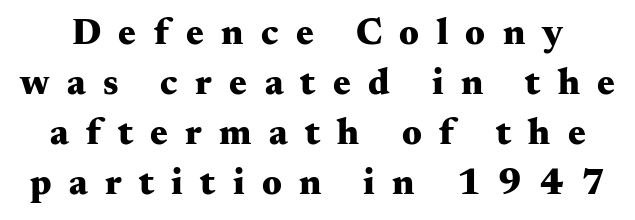
Plain, unruled lines of type. The designer went with a serif here, giving each stem small feet. Each new line begins a customary step beneath the previous one. Every character sits straight up, as roman type does. The passage shown is typed in a proportional face where columns would drift.
